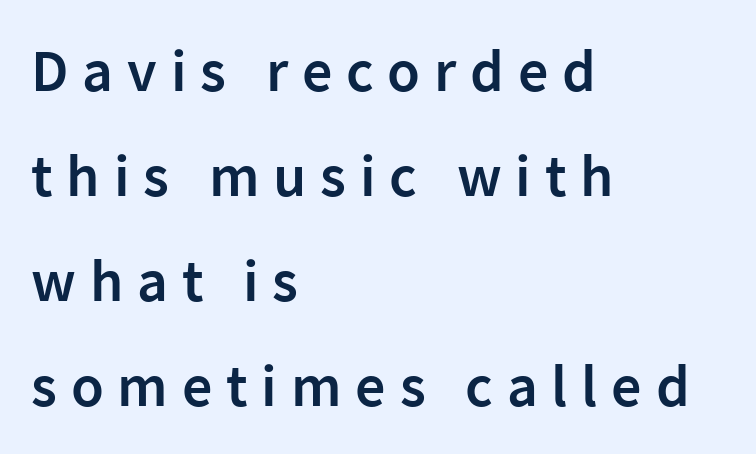
{"serif": "no", "italic": "no", "bold": "semi", "weight": "semibold", "width": "normal", "stroke_contrast": "low", "x_height": "medium", "monospaced": "no", "underline": "no", "align": "left", "line_spacing_ratio": 1.75, "letter_spacing": "wide", "letter_spacing_em": 0.23, "glyph_px": 60}
